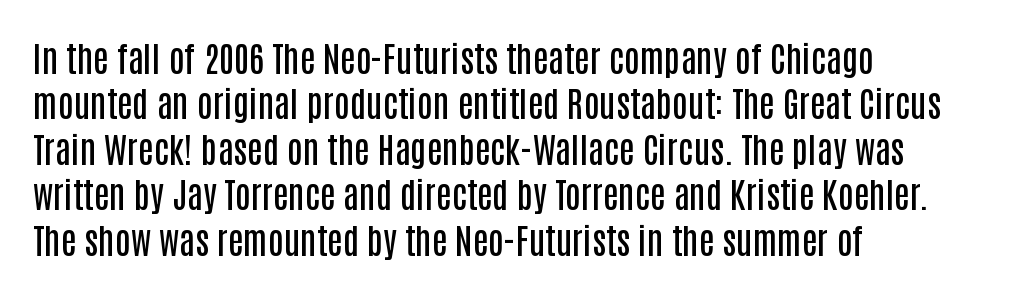
Does the copy run flush right? No — it runs flush left. The rows are spaced the way most documents space them. Words appear dense and cohesive because spacing is normal. Characters remain perfectly vertical along every line. The area under the type is left untouched.
